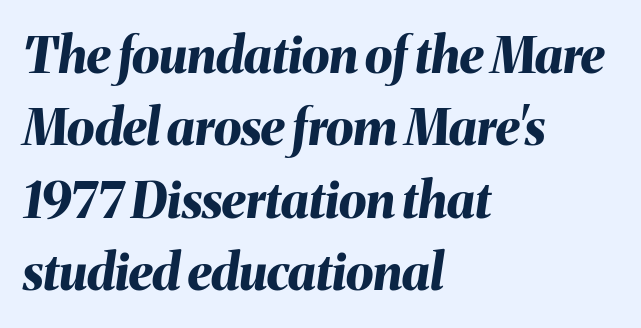
The image shows 50 px bold type, italic (leaning right); set left-aligned, normal line spacing (1.45x), normal letter spacing, not underlined; medium stroke contrast and a medium x-height.
